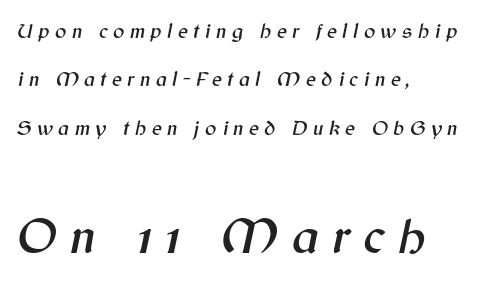
In terms of posture, this sample is oblique. This sample uses expanded letter spacing, leaving extra air between glyphs. Each new line begins a long way beneath the previous one. This sample has the flowing, uneven cadence of proportional lettering. Clear beneath every line of the passage. Left-aligned paragraph, ragged on the right.
